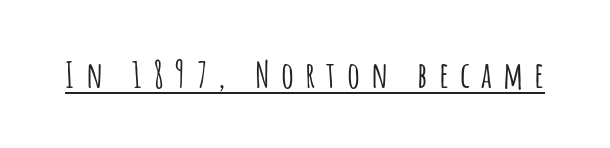
{"serif": "no", "italic": "no", "width": "condensed", "stroke_contrast": "low", "x_height": "large", "monospaced": "no", "underline": "yes", "letter_spacing": "wide", "letter_spacing_em": 0.31, "glyph_px": 36}
